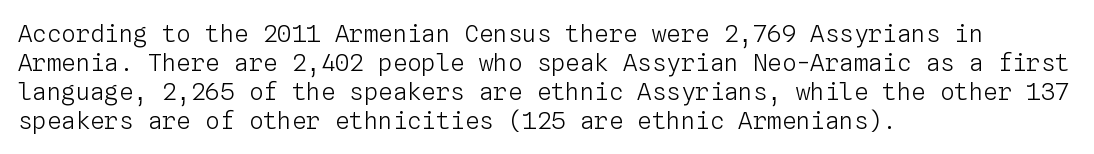
The strokes carry an ordinary text weight at most. Default kerning and tracking; the words read as compact shapes. The gap between lines stays unmarked. Does the lettering tilt? It doesn't — this is upright.
